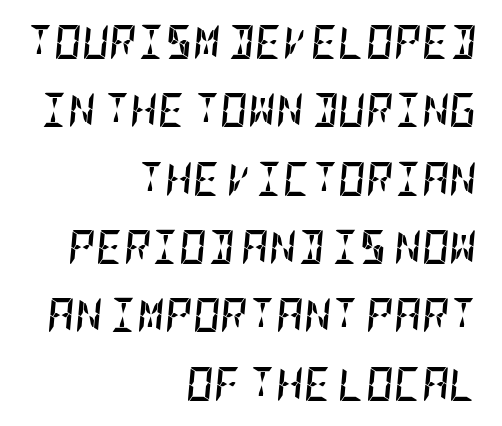
{"italic": "yes", "lean": "right", "slant_degrees": 5, "bold": "yes", "weight": "semibold", "width": "condensed", "stroke_contrast": "low", "x_height": "large", "underline": "no", "align": "right", "line_spacing": "loose", "line_spacing_ratio": 2.01, "letter_spacing": "normal", "letter_spacing_em": 0.0, "glyph_px": 34}
